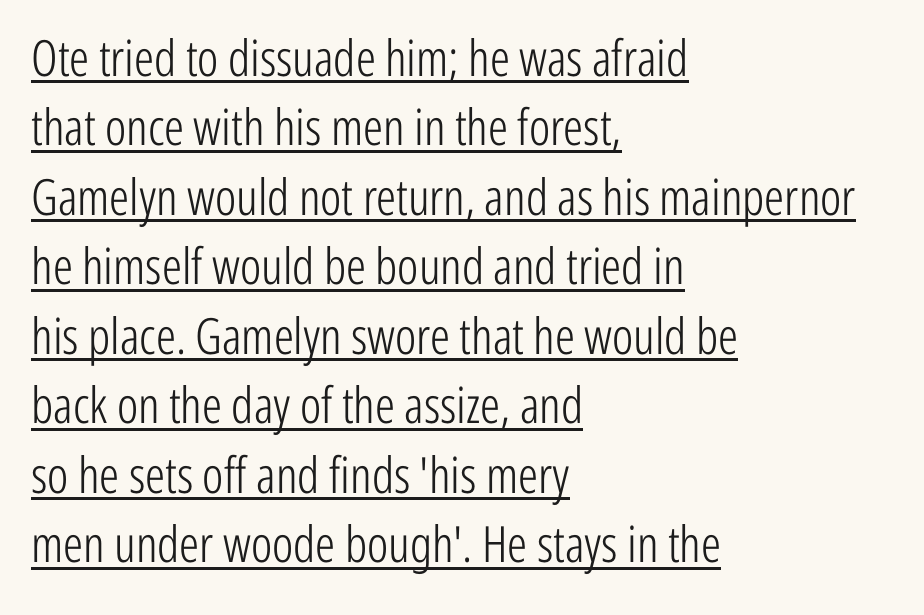
Q: Is the text bold? A: No.
Q: Is the text italic (slanted)? A: No, it is upright.
Q: Is the typeface a serif or a sans-serif typeface? A: Sans-serif.
Q: Is the text underlined? A: Yes.
Q: How is the paragraph aligned? A: Left-aligned.
Q: Is the spacing between letters normal or unusually wide? A: Normal.
Q: Is the spacing between lines tight, normal or loose? A: Normal.
Q: Width (condensed, normal, or wide)? A: Condensed.
Q: Stroke contrast? A: Low.
Q: x-height? A: Medium.
Q: Monospaced? A: No.
